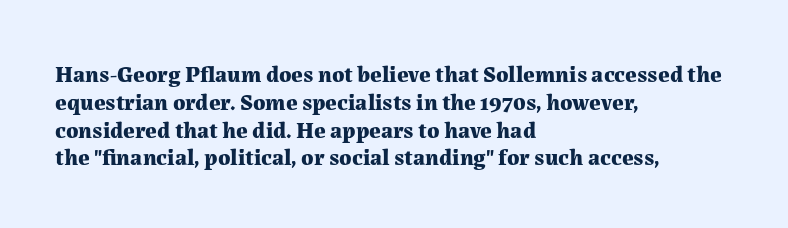
Q: Is the text bold? A: Yes.
Q: Is the text italic (slanted)? A: No, it is upright.
Q: Is the text underlined? A: No.
Q: How is the paragraph aligned? A: Left-aligned.
Q: Is the spacing between letters normal or unusually wide? A: Normal.
